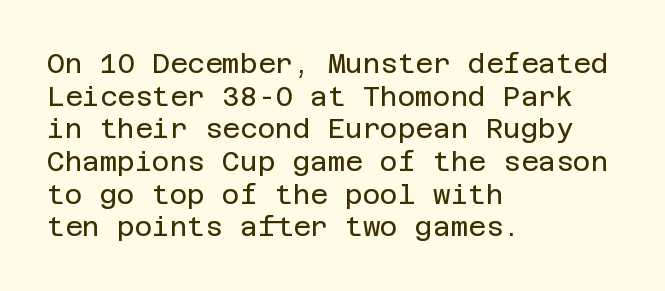
{"italic": "no", "bold": "no", "underline": "no", "align": "left", "line_spacing_ratio": 1.21, "letter_spacing": "normal", "letter_spacing_em": 0.0, "glyph_px": 27}
